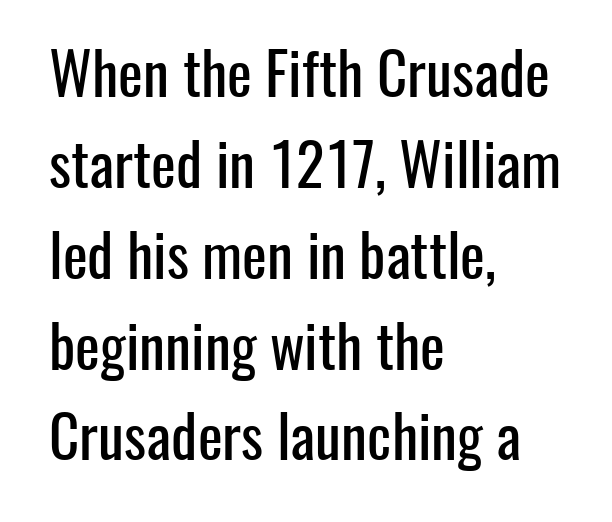
The rendering uses natural spacing where letterforms have individual widths. Nothing sits at the stroke ends, so this counts as sans-serif. Interline gaps are of average width in this sample. The line texture is even and compact thanks to regular tracking.
